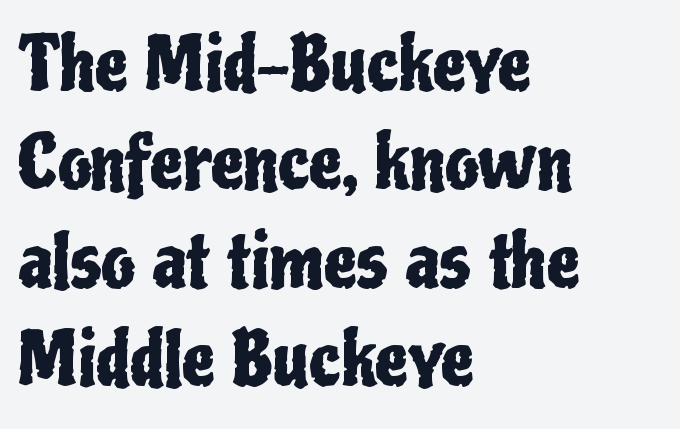
Letterform terminals end flat and unadorned throughout the passage. The rendering uses natural spacing where letterforms have individual widths. If you measured baseline to baseline, you'd find a middling distance. The ragged edge is on the right, which tells us the setting is flush left. Compared with typical body copy, the letter spacing here is the same.
